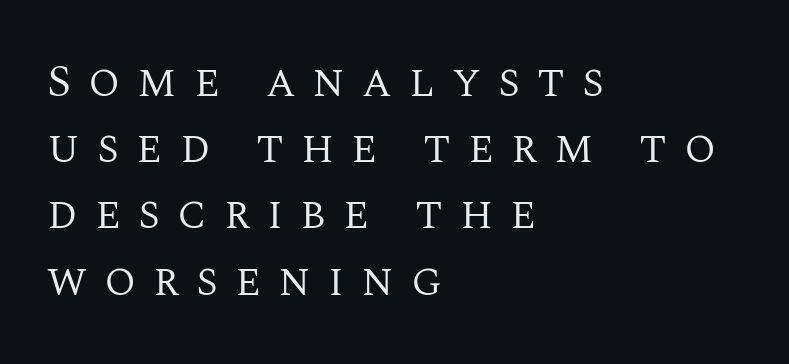
Q: Is the text bold? A: No.
Q: Is the text italic (slanted)? A: No, it is upright.
Q: Is the typeface a serif or a sans-serif typeface? A: Serif.
Q: Is the text underlined? A: No.
Q: How is the paragraph aligned? A: Left-aligned.
Q: Is the spacing between letters normal or unusually wide? A: Unusually wide.
Q: Is the spacing between lines tight, normal or loose? A: Normal.
Q: Width (condensed, normal, or wide)? A: Normal.
Q: Stroke contrast? A: Medium.
Q: x-height? A: Large.
Q: Monospaced? A: No.
